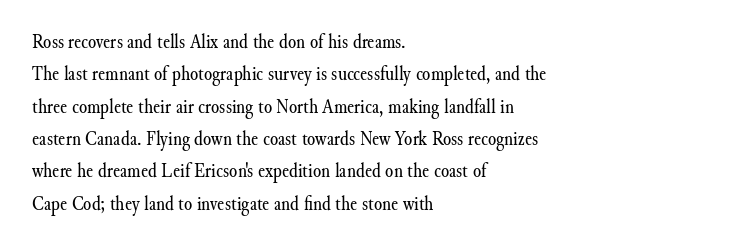
Words float on clear page, feet unadorned. Letters have the restrained weight of plain body copy at most. Horizontal alignment here is leftward, the default for most running prose. Whoever set this chose a conventional vertical rhythm. This sample uses an upright cut, with every glyph sitting square on the baseline.
